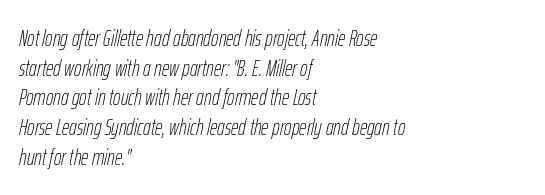
Baseline-to-baseline distance is the conventional proportion of letter height. Does the copy run flush right? No — it runs flush left. Rendered with sloped, italic letterforms. The words here are not underlined. Heft: none added — not bold.
